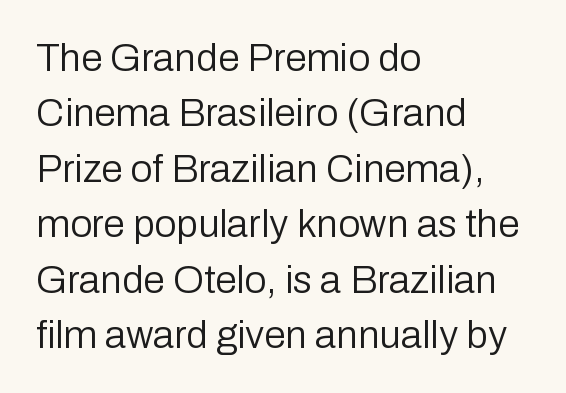
{"serif": "no", "italic": "no", "bold": "no", "weight": "regular", "width": "normal", "stroke_contrast": "low", "x_height": "medium", "monospaced": "no", "underline": "no", "align": "left", "line_spacing": "normal", "line_spacing_ratio": 1.42, "letter_spacing": "normal", "letter_spacing_em": 0.0, "glyph_px": 39}
